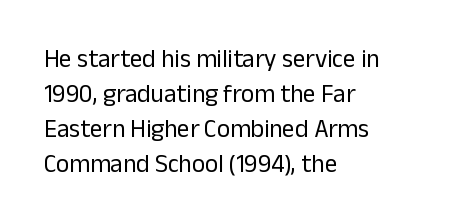
Q: Is the text bold? A: No.
Q: Is the text italic (slanted)? A: No, it is upright.
Q: Is the text underlined? A: No.
Q: How is the paragraph aligned? A: Left-aligned.
Q: Is the spacing between letters normal or unusually wide? A: Normal.
Q: Is the spacing between lines tight, normal or loose? A: Normal.
